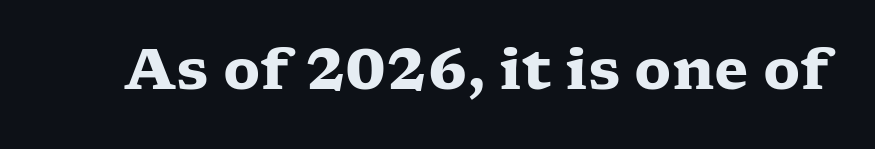
Q: Is the text bold? A: Yes.
Q: Is the text italic (slanted)? A: No, it is upright.
Q: Is the typeface a serif or a sans-serif typeface? A: Serif.
Q: Is the text underlined? A: No.
Q: Is the spacing between letters normal or unusually wide? A: Normal.
Q: Width (condensed, normal, or wide)? A: Wide.
Q: Stroke contrast? A: Low.
Q: x-height? A: Medium.
Q: Monospaced? A: No.
